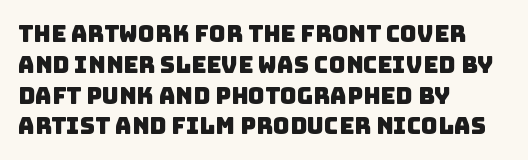
Q: Is the text underlined? A: No.
Q: How is the paragraph aligned? A: Left-aligned.
Q: Is the spacing between letters normal or unusually wide? A: Normal.
Q: Is the spacing between lines tight, normal or loose? A: Normal.
